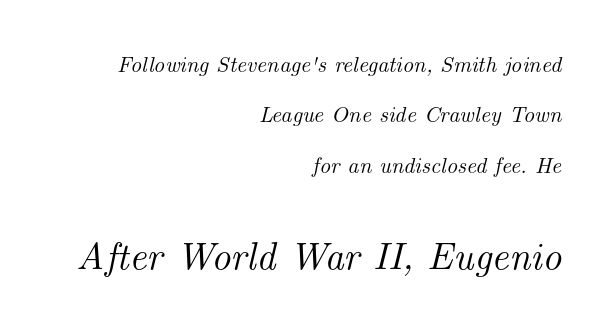
{"serif": "yes", "italic": "yes", "lean": "right", "slant_degrees": 14, "width": "normal", "stroke_contrast": "medium", "x_height": "small", "monospaced": "no", "underline": "no", "align": "right", "line_spacing": "loose", "line_spacing_ratio": 2.29, "letter_spacing": "normal", "letter_spacing_em": 0.0, "larger_block": "second", "size_ratio": 1.73, "glyph_px": 38}
